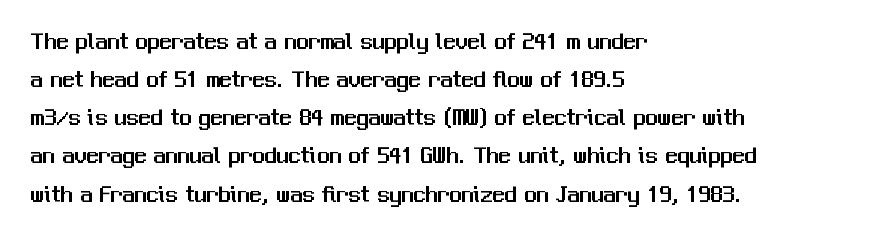
A normal amount of white space separates one row of letters from the next. In terms of letterspacing, this is plain default setting. Quick note: not italic, upright. Only glyphs here, with clear space below each row. Horizontally, the lines are justified to the leading edge only.
